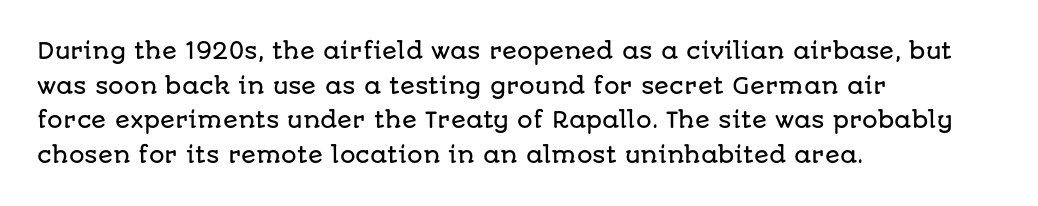
{"italic": "no", "underline": "no", "align": "left", "line_spacing": "normal", "line_spacing_ratio": 1.57, "letter_spacing": "normal", "letter_spacing_em": 0.0, "glyph_px": 22}
